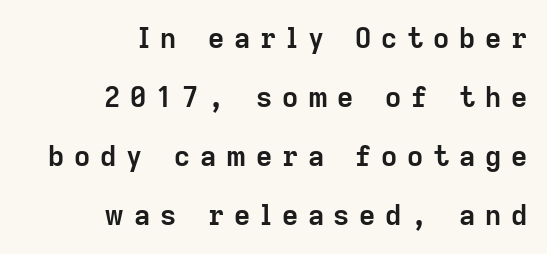
Underline: absent. Compared with typical body copy, the letter spacing here is much looser. A typesetter would label this face a sans. The line-height multiplier appears high, well above default. Is there any slant? The stems are plumb. What weight is shown? A full bold with thick strokes.
